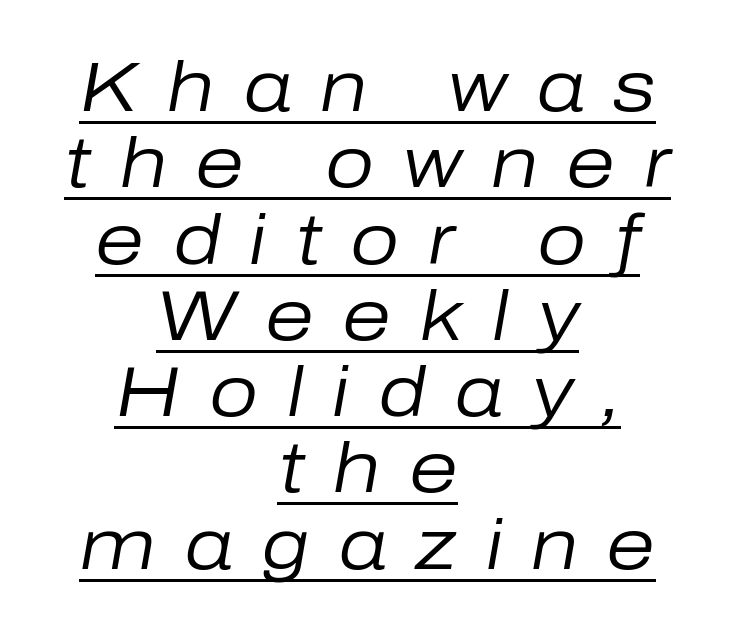
A typesetter would call this proportional, since set widths differ per character. You can see a thin bar hugging the bottom of the glyphs. Alignment: centered. Looking at the ascenders, they clearly lean. Does extra space separate the letters? Yes, quite a lot of it. The strokes carry an ordinary text weight at most.
